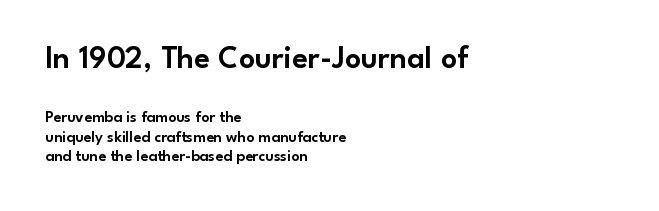
Q: Is the text italic (slanted)? A: No, it is upright.
Q: Is the typeface a serif or a sans-serif typeface? A: Sans-serif.
Q: Is the text underlined? A: No.
Q: How is the paragraph aligned? A: Left-aligned.
Q: Is the spacing between letters normal or unusually wide? A: Normal.
Q: Which block of text is set in a larger size, the first (top) or the second (bottom)? A: The first (top) one.
Q: Width (condensed, normal, or wide)? A: Normal.
Q: Stroke contrast? A: Low.
Q: x-height? A: Small.
Q: Monospaced? A: No.
